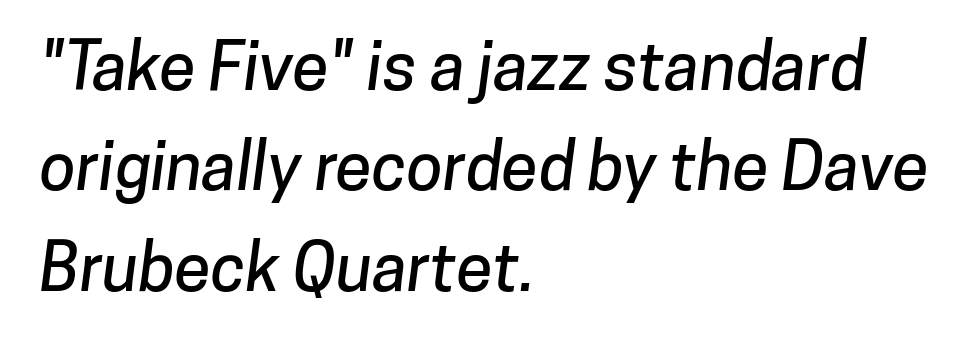
The passage is arranged the way most books set body copy — flush left. Rule under the text: the space is simply empty. Typographically, this falls in the sans-serif category. How are the letters spaced? Ordinarily, with no added tracking. Vertical spacing — default. These lines are rendered in a variable-pitch font.
